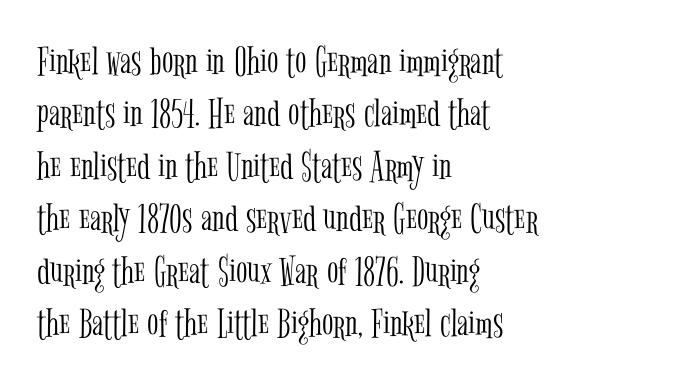
{"serif": "yes", "italic": "no", "bold": "no", "weight": "light", "width": "condensed", "stroke_contrast": "low", "x_height": "medium", "monospaced": "no", "underline": "no", "align": "left", "line_spacing": "normal", "line_spacing_ratio": 1.25, "letter_spacing": "normal", "letter_spacing_em": 0.0, "glyph_px": 42}
